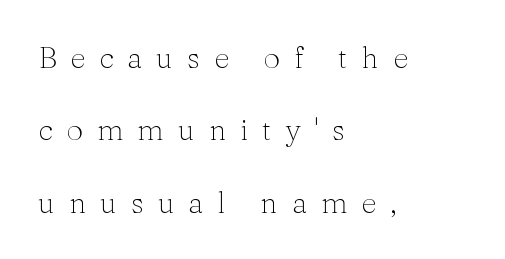
{"serif": "yes", "italic": "no", "bold": "no", "weight": "light", "width": "normal", "stroke_contrast": "medium", "x_height": "medium", "monospaced": "no", "underline": "no", "align": "left", "line_spacing": "loose", "line_spacing_ratio": 2.41, "letter_spacing": "wide", "letter_spacing_em": 0.46, "glyph_px": 30}
